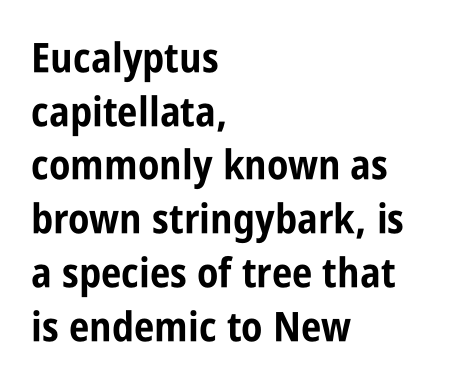
The image shows 41 px bold, condensed sans-serif type, upright; set left-aligned, normal line spacing (1.31x), normal letter spacing, not underlined; low stroke contrast and a large x-height.
